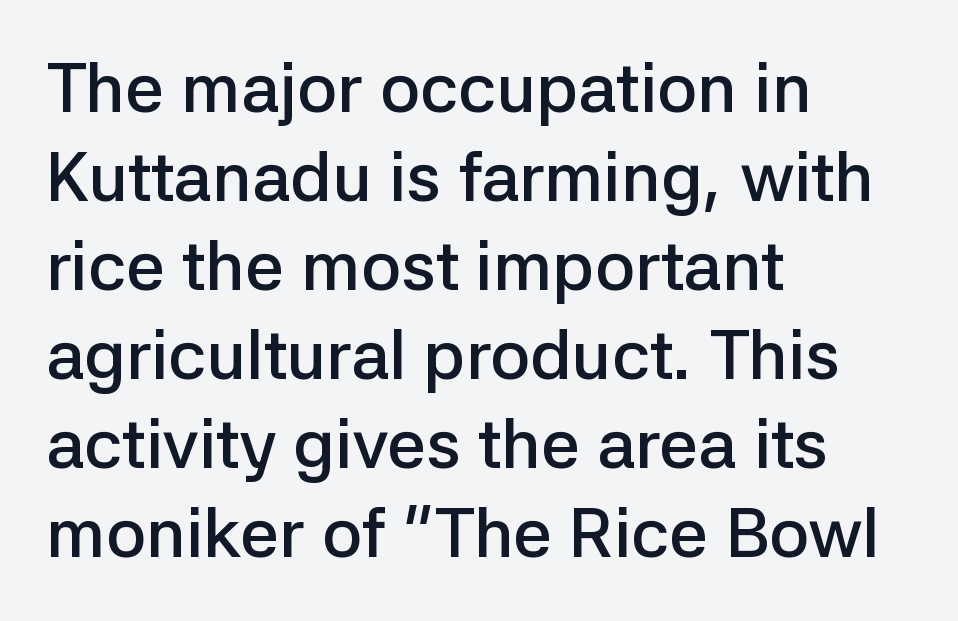
{"serif": "no", "italic": "no", "bold": "semi", "weight": "semibold", "width": "normal", "stroke_contrast": "low", "x_height": "medium", "monospaced": "no", "underline": "no", "align": "left", "line_spacing": "normal", "line_spacing_ratio": 1.29, "letter_spacing": "normal", "letter_spacing_em": 0.0, "glyph_px": 69}
